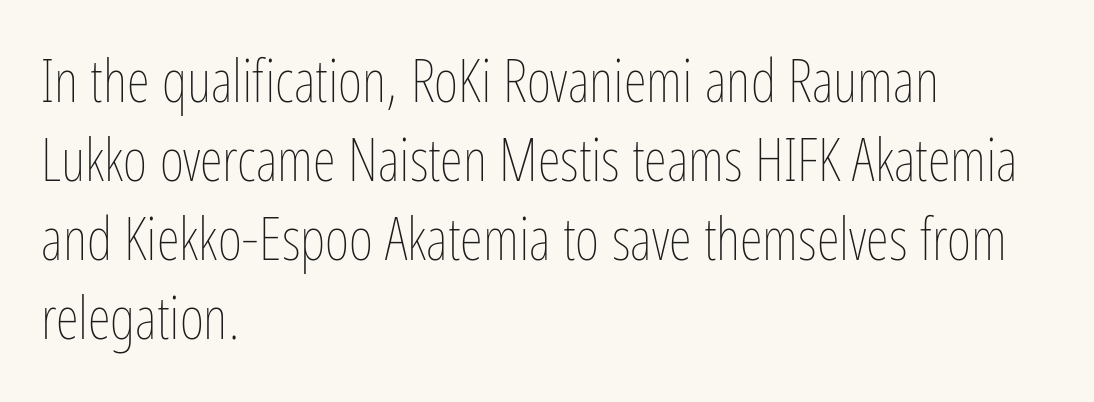
You could not count columns in this text — the font is proportionally spaced. Short and long lines alike share a common starting point at left. Students, note that the glyphs here touch the page at normal intervals. Reading down the column, the eye jumps a familiar distance to each next line. No heavy texture on the line: the type isn't bold. The space directly below the letters is spotless.
